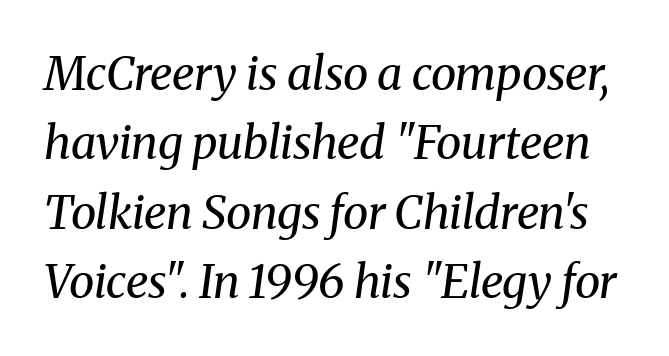
Character widths vary here, with narrow letters taking less room than wide ones. The glyphs are unaccompanied by any horizontal stroke below them. The letters sit at their default tracking, neither squeezed nor spread. The passage shown leans; its letterforms are oblique.
